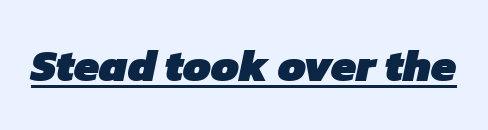
{"serif": "no", "bold": "yes", "weight": "heavy", "width": "normal", "stroke_contrast": "low", "x_height": "medium", "monospaced": "no", "underline": "yes", "letter_spacing": "normal", "letter_spacing_em": 0.0, "glyph_px": 45}
